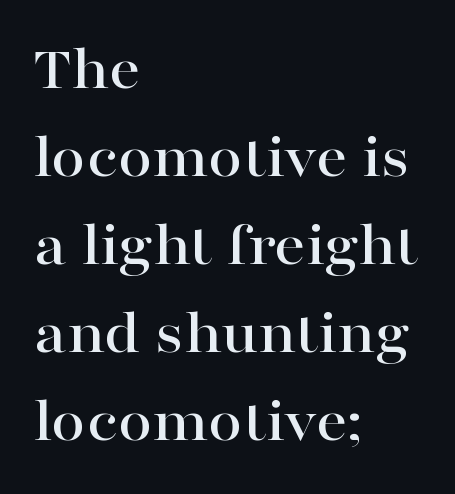
{"serif": "yes", "italic": "no", "width": "wide", "stroke_contrast": "high", "x_height": "medium", "monospaced": "no", "underline": "no", "align": "left", "line_spacing": "normal", "line_spacing_ratio": 1.42, "letter_spacing": "normal", "letter_spacing_em": 0.0, "glyph_px": 62}
